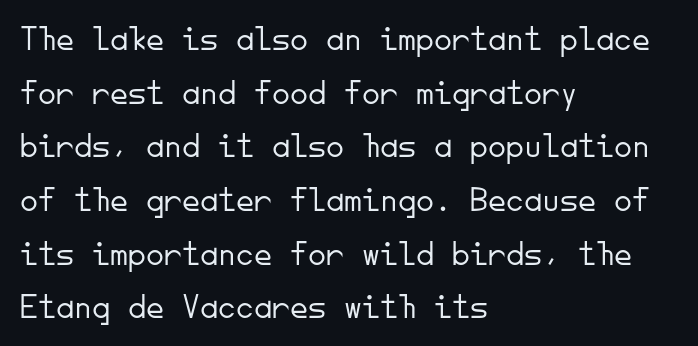
Q: Is the text bold? A: No.
Q: Is the text italic (slanted)? A: No, it is upright.
Q: Is the typeface a serif or a sans-serif typeface? A: Sans-serif.
Q: Is the text underlined? A: No.
Q: How is the paragraph aligned? A: Left-aligned.
Q: Is the spacing between letters normal or unusually wide? A: Normal.
Q: Is the spacing between lines tight, normal or loose? A: Normal.
Q: Width (condensed, normal, or wide)? A: Normal.
Q: Stroke contrast? A: Low.
Q: x-height? A: Small.
Q: Monospaced? A: Yes.
